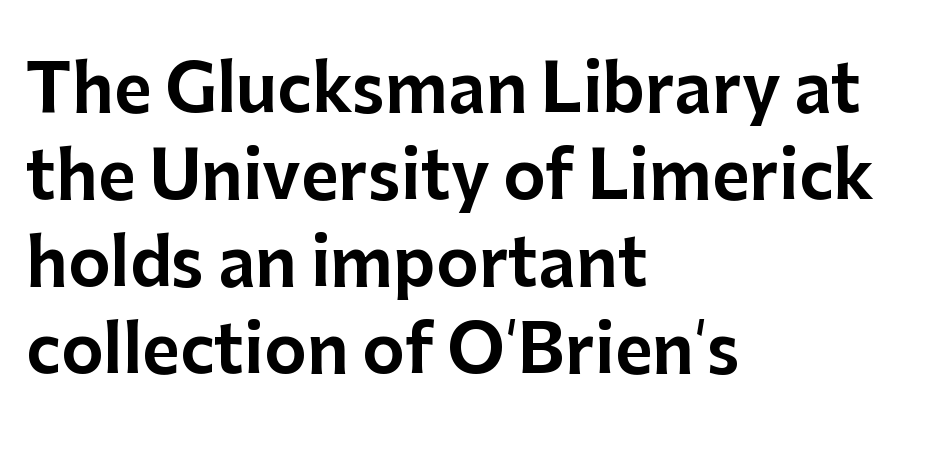
Q: Is the text italic (slanted)? A: No, it is upright.
Q: Is the typeface a serif or a sans-serif typeface? A: Sans-serif.
Q: Is the text underlined? A: No.
Q: How is the paragraph aligned? A: Left-aligned.
Q: Is the spacing between letters normal or unusually wide? A: Normal.
Q: Is the spacing between lines tight, normal or loose? A: Normal.
Q: Width (condensed, normal, or wide)? A: Normal.
Q: Stroke contrast? A: Low.
Q: x-height? A: Medium.
Q: Monospaced? A: No.
